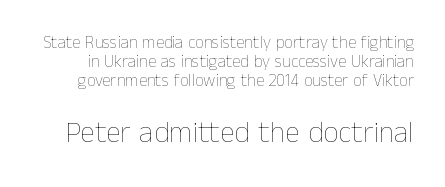
{"italic": "no", "bold": "no", "weight": "thin", "width": "normal", "stroke_contrast": "low", "x_height": "medium", "monospaced": "no", "underline": "no", "line_spacing": "tight", "line_spacing_ratio": 1.12, "letter_spacing": "normal", "letter_spacing_em": 0.0, "larger_block": "second", "size_ratio": 1.76, "glyph_px": 30}
